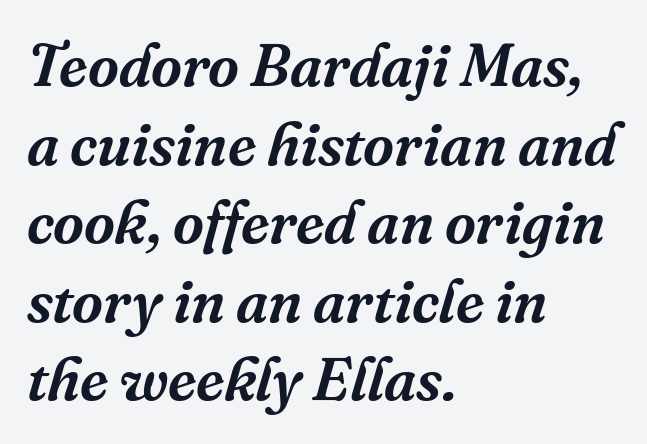
Q: Is the text italic (slanted)? A: Yes, it leans right by about 16 degrees.
Q: Is the typeface a serif or a sans-serif typeface? A: Serif.
Q: Is the text underlined? A: No.
Q: How is the paragraph aligned? A: Left-aligned.
Q: Is the spacing between letters normal or unusually wide? A: Normal.
Q: Is the spacing between lines tight, normal or loose? A: Normal.
Q: Width (condensed, normal, or wide)? A: Normal.
Q: Stroke contrast? A: Medium.
Q: x-height? A: Medium.
Q: Monospaced? A: No.
